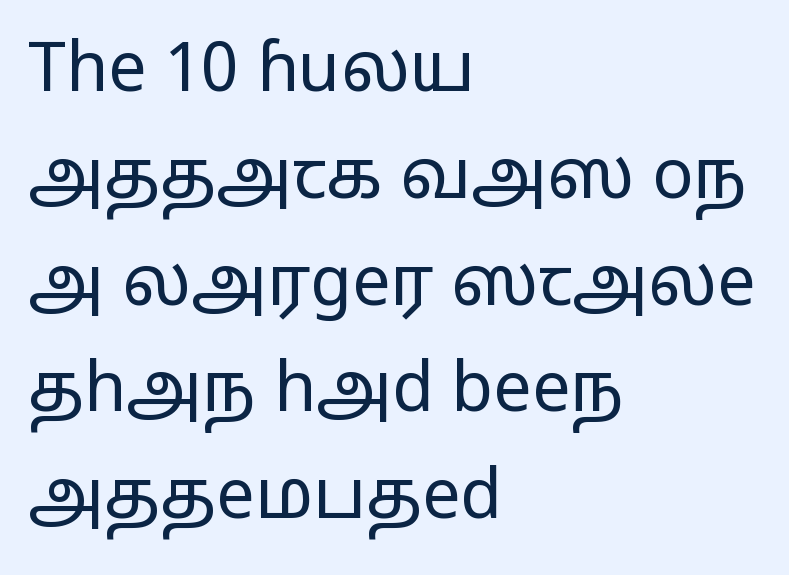
The image shows 68 px regular-weight, wide sans-serif type, upright; set left-aligned, normal line spacing (1.57x), normal letter spacing, not underlined; low stroke contrast and a medium x-height.
